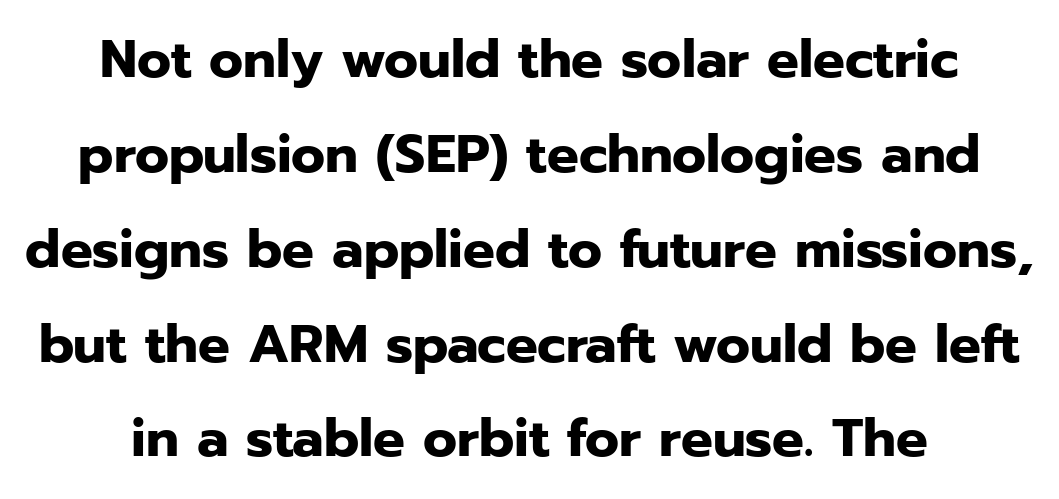
Q: Is the text bold? A: Yes.
Q: Is the text italic (slanted)? A: No, it is upright.
Q: Is the typeface a serif or a sans-serif typeface? A: Sans-serif.
Q: Is the text underlined? A: No.
Q: How is the paragraph aligned? A: Centered.
Q: Is the spacing between letters normal or unusually wide? A: Normal.
Q: Width (condensed, normal, or wide)? A: Normal.
Q: Stroke contrast? A: Low.
Q: x-height? A: Medium.
Q: Monospaced? A: No.
